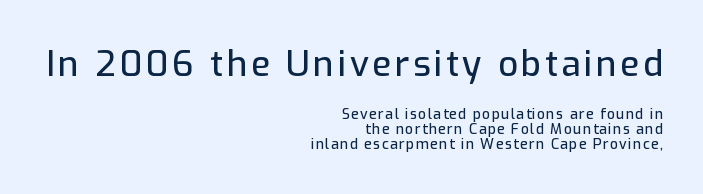
Q: Is the text italic (slanted)? A: No, it is upright.
Q: Is the typeface a serif or a sans-serif typeface? A: Sans-serif.
Q: Is the text underlined? A: No.
Q: How is the paragraph aligned? A: Right-aligned.
Q: Is the spacing between lines tight, normal or loose? A: Tight.
Q: Which block of text is set in a larger size, the first (top) or the second (bottom)? A: The first (top) one.
Q: Width (condensed, normal, or wide)? A: Normal.
Q: Stroke contrast? A: Low.
Q: x-height? A: Medium.
Q: Monospaced? A: No.
